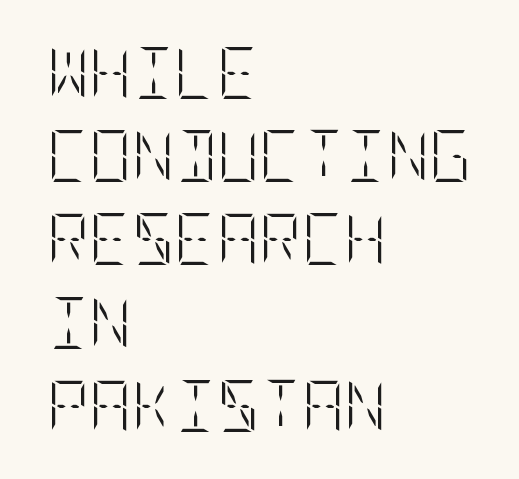
The lettering stays uniformly vertical, giving the passage a roman look. The passage is arranged the way most books set body copy — flush left. No letter is thick-stroked: the sample isn't bold. The string is rendered with underlining switched off. The designer left line spacing at the default. Inter-character spacing is left at the font's built-in metrics.
